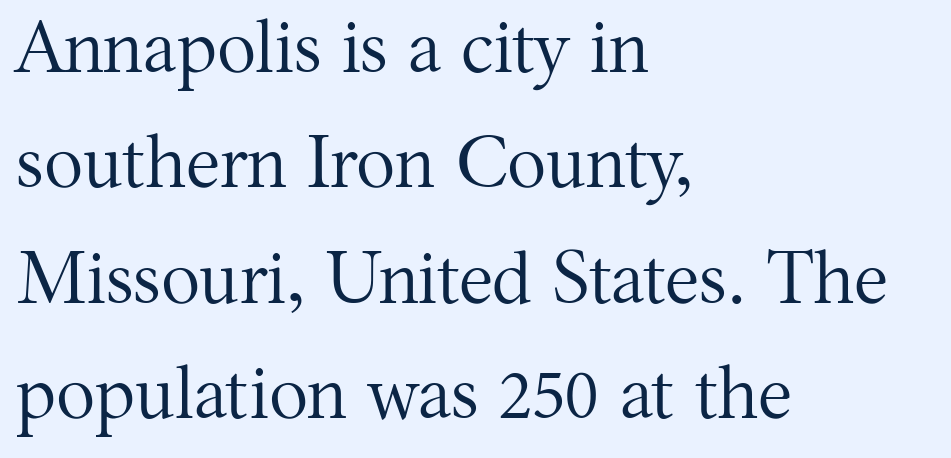
The image shows 73 px regular-weight serif type, upright; set left-aligned, normal line spacing (1.58x), normal letter spacing, not underlined; medium stroke contrast and a medium x-height.
